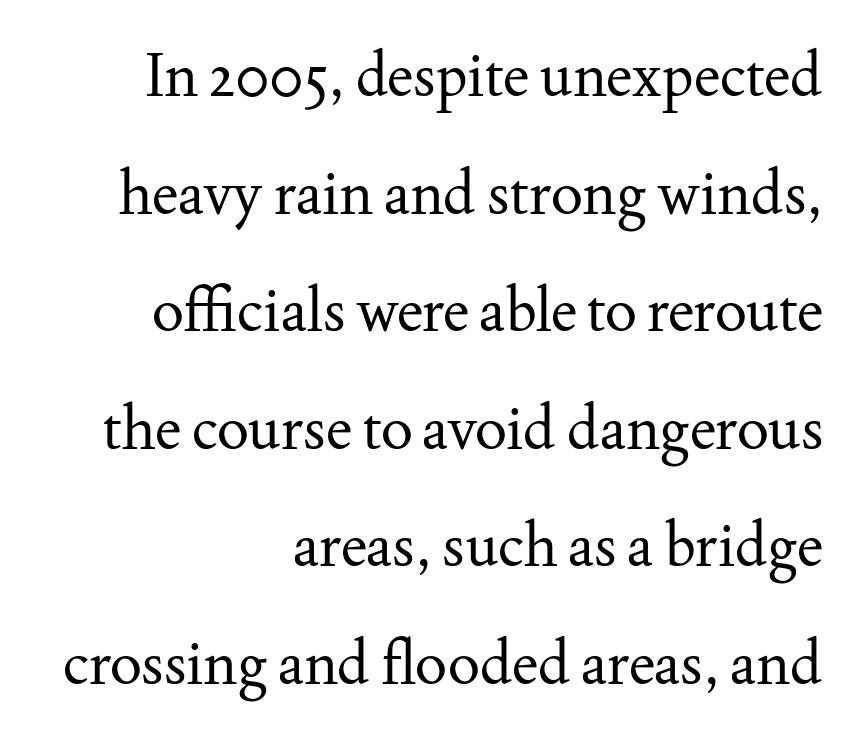
{"serif": "yes", "italic": "no", "bold": "no", "weight": "regular", "width": "normal", "stroke_contrast": "medium", "x_height": "small", "monospaced": "no", "underline": "no", "align": "right", "line_spacing": "loose", "line_spacing_ratio": 1.96, "letter_spacing": "normal", "letter_spacing_em": 0.0, "glyph_px": 60}
